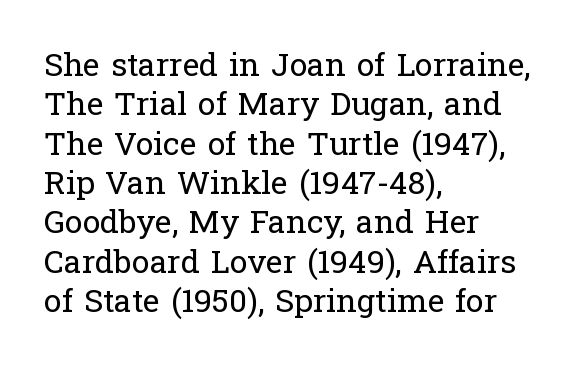
The image shows 32 px regular-weight serif type, upright; set left-aligned, line spacing 1.23x, normal letter spacing, not underlined; low stroke contrast and a medium x-height.
